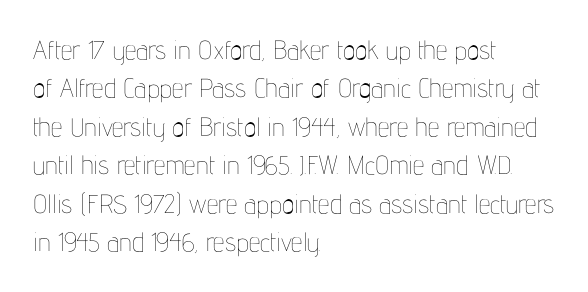
The image shows 26 px text type, upright; set left-aligned, normal line spacing (1.48x), normal letter spacing, not underlined.
